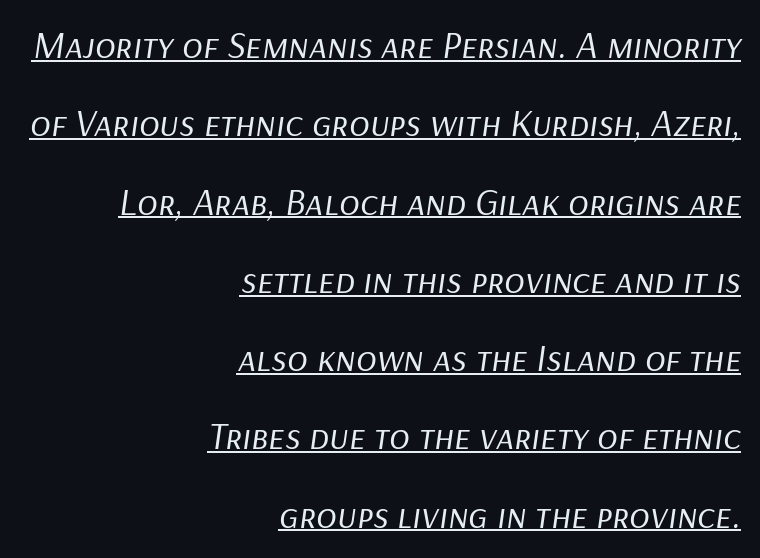
Spacing verdict: proportional, widths tailored to each character. In CSS terms this would be text-align: right. The rendering keeps characters at their native spacing. The glyphs are accompanied by a horizontal stroke just below them. Does the lettering tilt? It does — this is italic.
